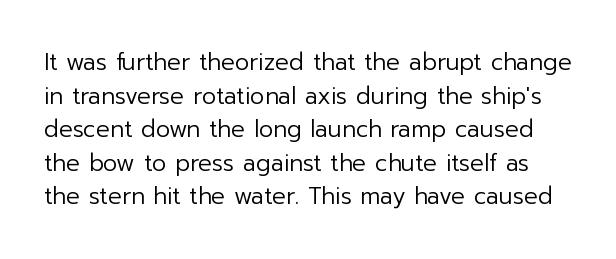
Default kerning and tracking; the words read as compact shapes. Weight: not bold — regular or lighter. Every character sits straight up, as roman type does. The rendering uses a moderate line-height, typical for paragraphs.
